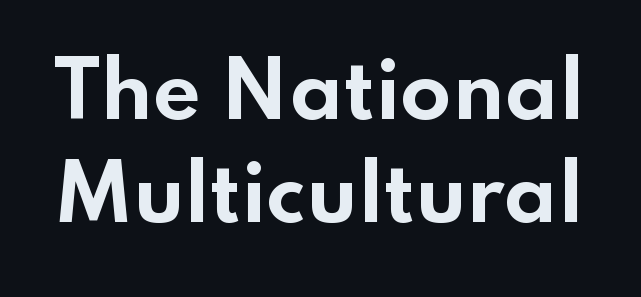
The image shows 75 px bold, wide sans-serif type, upright; set normal line spacing (1.38x), normal letter spacing, not underlined; low stroke contrast and a small x-height.
